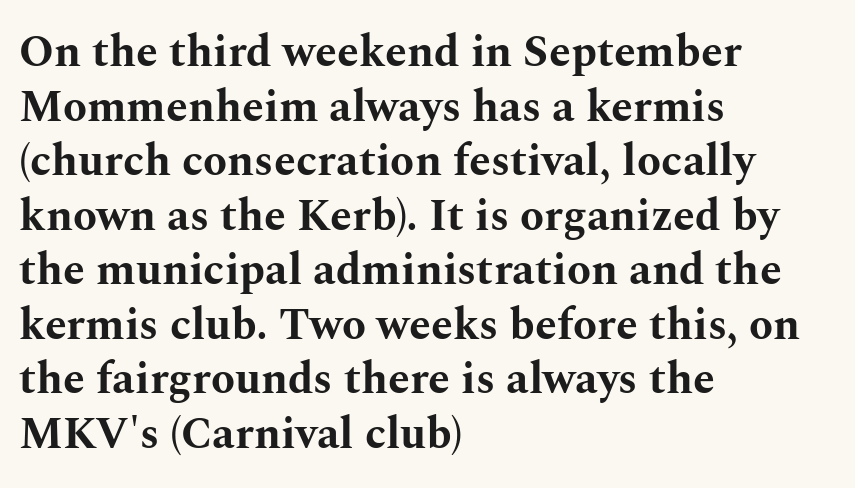
Q: Is the text bold? A: Yes.
Q: Is the text italic (slanted)? A: No, it is upright.
Q: Is the typeface a serif or a sans-serif typeface? A: Serif.
Q: Is the text underlined? A: No.
Q: How is the paragraph aligned? A: Left-aligned.
Q: Is the spacing between letters normal or unusually wide? A: Normal.
Q: Width (condensed, normal, or wide)? A: Wide.
Q: Stroke contrast? A: Medium.
Q: x-height? A: Medium.
Q: Monospaced? A: No.
